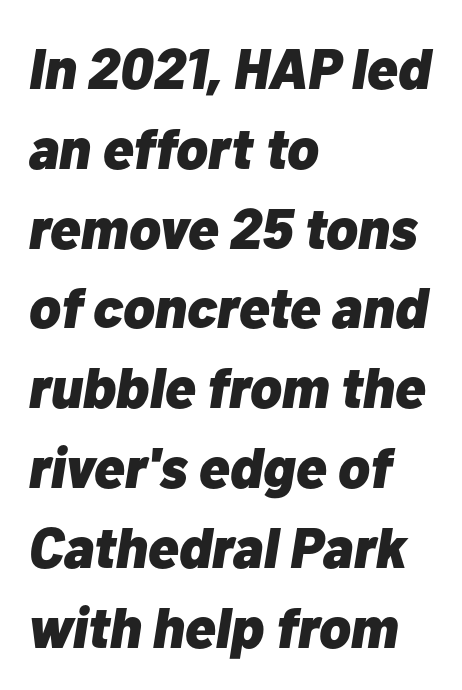
Q: Is the text bold? A: Yes.
Q: Is the text italic (slanted)? A: Yes, it leans right by about 10 degrees.
Q: Is the text underlined? A: No.
Q: How is the paragraph aligned? A: Left-aligned.
Q: Is the spacing between letters normal or unusually wide? A: Normal.
Q: Is the spacing between lines tight, normal or loose? A: Normal.
Q: Width (condensed, normal, or wide)? A: Normal.
Q: Stroke contrast? A: Low.
Q: x-height? A: Medium.
Q: Monospaced? A: No.
